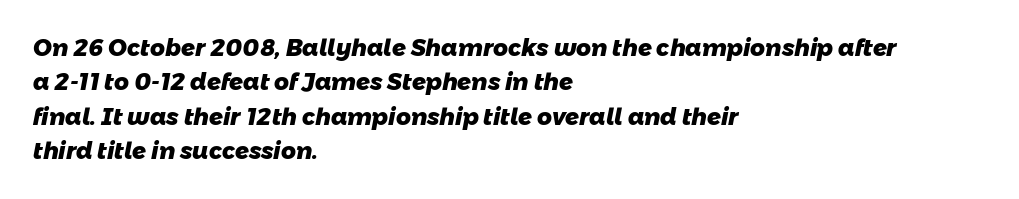
The image shows 23 px bold type; set left-aligned, normal line spacing (1.5x), normal letter spacing, not underlined.
